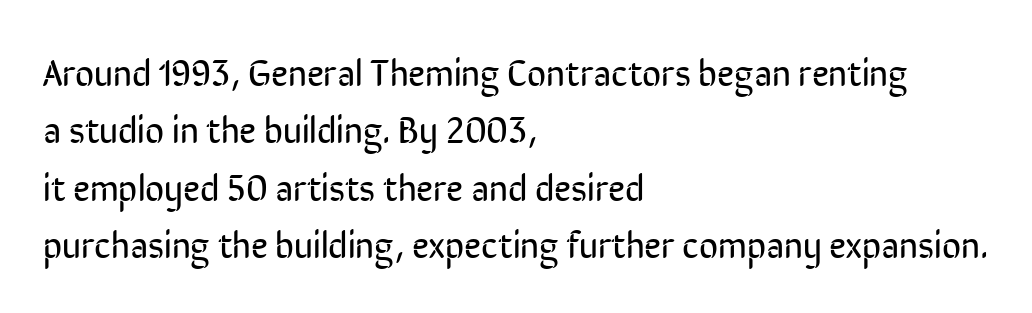
{"serif": "no", "italic": "no", "bold": "no", "weight": "regular", "width": "condensed", "stroke_contrast": "low", "x_height": "medium", "monospaced": "no", "underline": "no", "align": "left", "line_spacing": "normal", "line_spacing_ratio": 1.55, "letter_spacing": "normal", "letter_spacing_em": 0.0, "glyph_px": 37}
